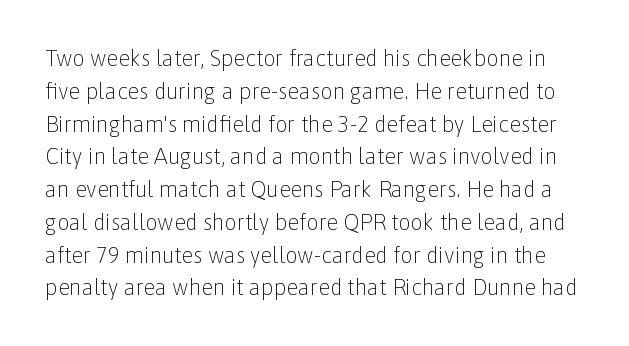
The image shows 22 px text type, upright; set normal line spacing (1.49x), normal letter spacing, not underlined.
